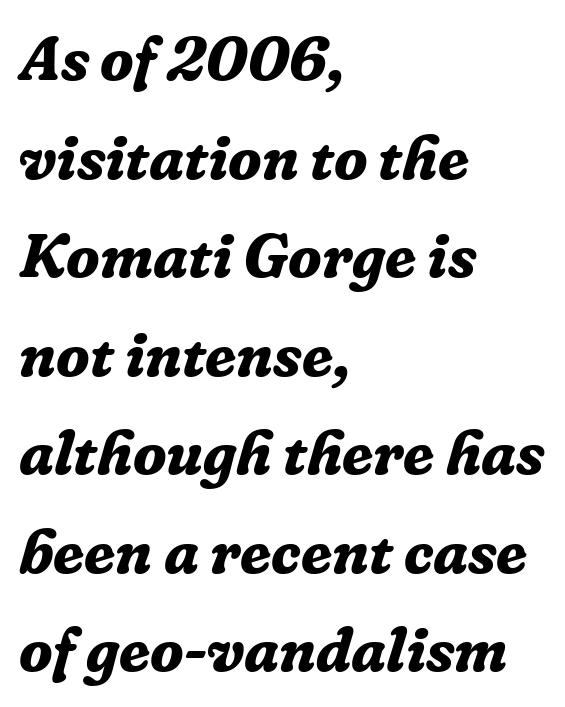
The axis of the letterforms is tilted away from vertical. Pretty heavy lettering here — definitely bold. The passage shown has conventional tracking throughout. Think of a printed novel: that variable character pitch is what you see here. Which margin do the lines hug? The left one — the right edge is uneven. The words here are not underlined.
